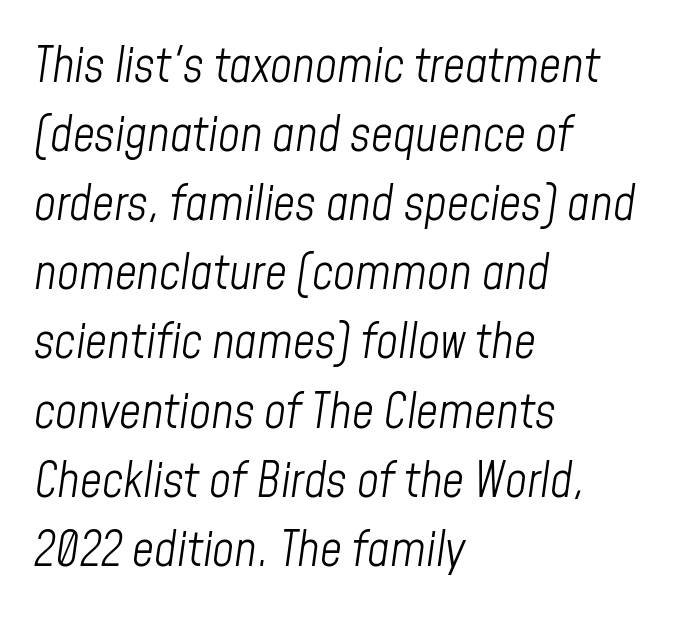
Q: Is the text bold? A: No.
Q: Is the text italic (slanted)? A: Yes, it leans right by about 8 degrees.
Q: Is the text underlined? A: No.
Q: How is the paragraph aligned? A: Left-aligned.
Q: Is the spacing between letters normal or unusually wide? A: Normal.
Q: Is the spacing between lines tight, normal or loose? A: Normal.
Q: Width (condensed, normal, or wide)? A: Condensed.
Q: Stroke contrast? A: Low.
Q: x-height? A: Medium.
Q: Monospaced? A: No.
